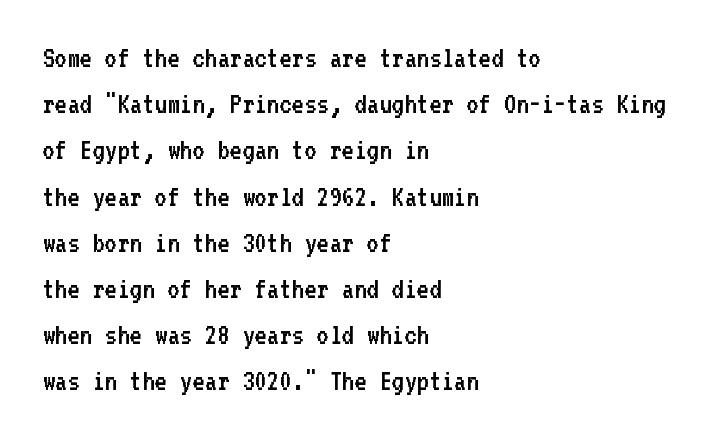
Q: Is the text bold? A: No.
Q: Is the text italic (slanted)? A: No, it is upright.
Q: Is the typeface a serif or a sans-serif typeface? A: Sans-serif.
Q: Is the text underlined? A: No.
Q: How is the paragraph aligned? A: Left-aligned.
Q: Is the spacing between letters normal or unusually wide? A: Normal.
Q: Is the spacing between lines tight, normal or loose? A: Normal.
Q: Width (condensed, normal, or wide)? A: Normal.
Q: Stroke contrast? A: Low.
Q: x-height? A: Medium.
Q: Monospaced? A: Yes.
